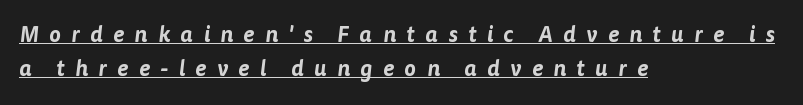
Honestly, the row spacing looks completely unremarkable. Compared with typical body copy, the letter spacing here is much looser. What decoration does the sample have? An underline. This rendering uses left alignment, leaving the right contour irregular.
